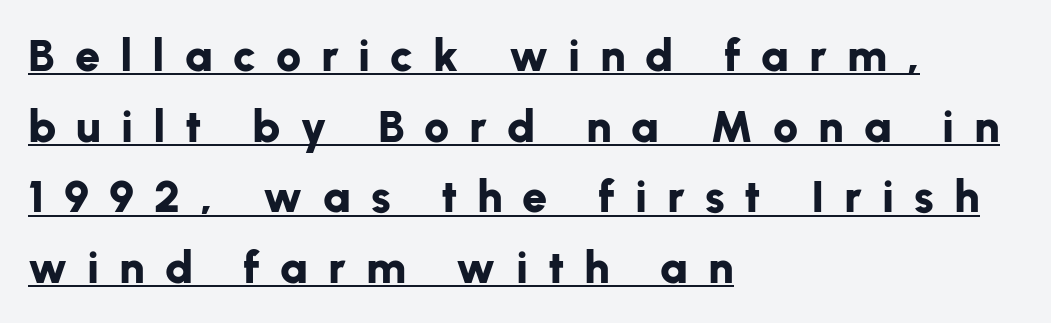
Q: Is the text bold? A: Yes.
Q: Is the text italic (slanted)? A: No, it is upright.
Q: Is the typeface a serif or a sans-serif typeface? A: Sans-serif.
Q: Is the text underlined? A: Yes.
Q: How is the paragraph aligned? A: Left-aligned.
Q: Is the spacing between letters normal or unusually wide? A: Unusually wide.
Q: Is the spacing between lines tight, normal or loose? A: Normal.
Q: Width (condensed, normal, or wide)? A: Normal.
Q: Stroke contrast? A: Low.
Q: x-height? A: Medium.
Q: Monospaced? A: No.
